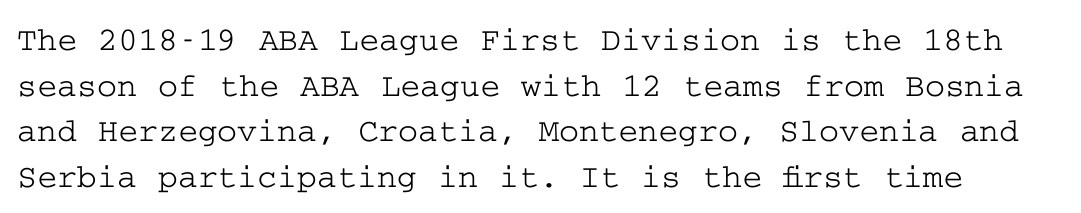
{"serif": "yes", "italic": "no", "width": "wide", "stroke_contrast": "low", "x_height": "medium", "underline": "no", "line_spacing": "normal", "line_spacing_ratio": 1.34, "letter_spacing": "normal", "letter_spacing_em": 0.0, "glyph_px": 34}
